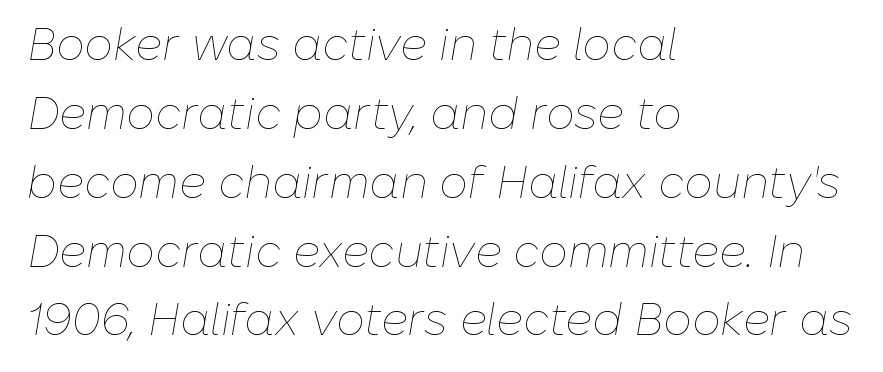
The image shows 45 px thin type, italic (leaning right); set left-aligned, normal line spacing (1.53x), normal letter spacing, not underlined; low stroke contrast and a medium x-height.
